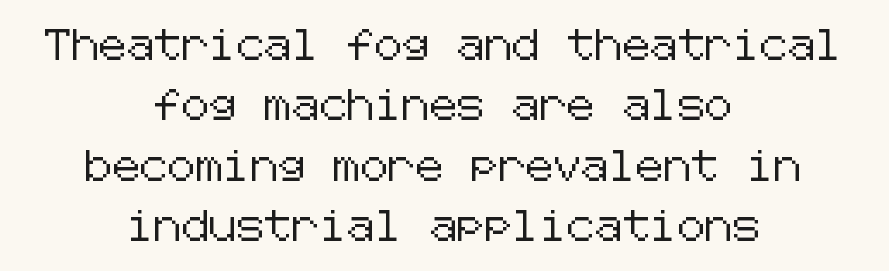
{"serif": "no", "italic": "no", "width": "normal", "stroke_contrast": "low", "x_height": "medium", "underline": "no", "align": "center", "line_spacing": "loose", "line_spacing_ratio": 1.95, "letter_spacing": "normal", "letter_spacing_em": 0.0, "glyph_px": 31}
